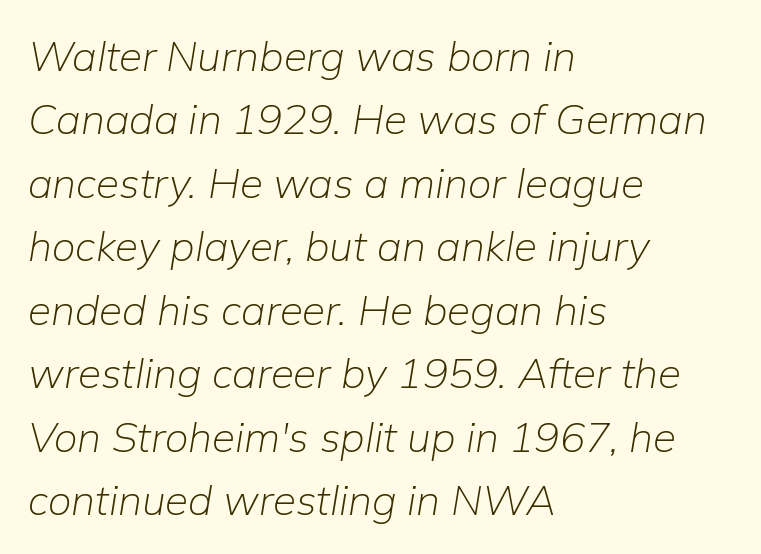
The image shows 42 px light type, italic (leaning right); set left-aligned, normal line spacing (1.51x), normal letter spacing, not underlined; low stroke contrast and a medium x-height.
